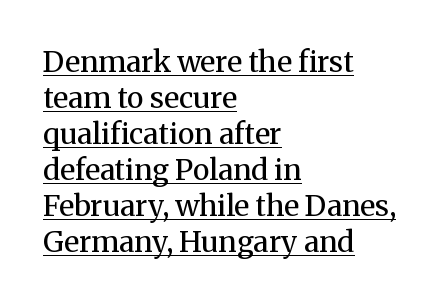
In terms of posture, this sample is upright. Character widths vary here, with narrow letters taking less room than wide ones. The passage shown is typeset with a serif family. Emphasis is given by a line drawn under the lettering. The lines are quadded left.
